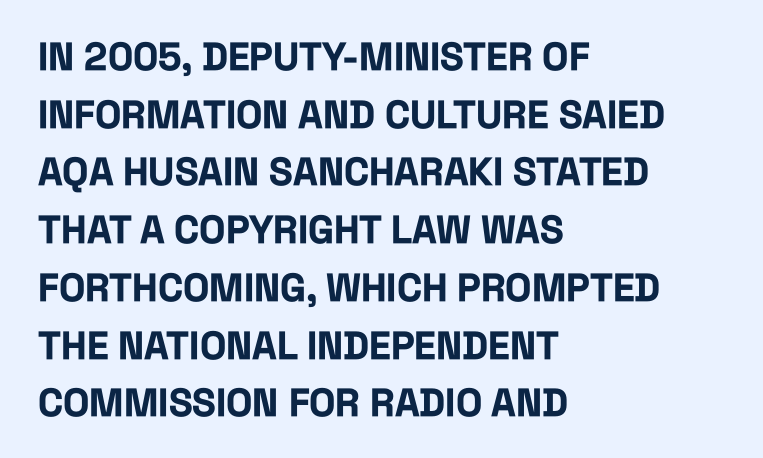
Letter spacing: default. A typesetter would call this proportional, since set widths differ per character. Check where the strokes stop: nothing finishes them off — pure sans. The type sits square on the baseline with zero lean.
